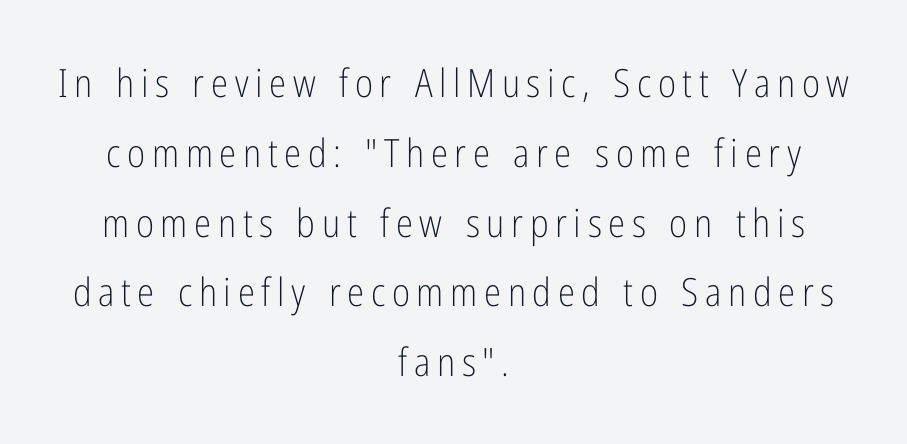
Q: Is the text bold? A: No.
Q: Is the text italic (slanted)? A: No, it is upright.
Q: Is the typeface a serif or a sans-serif typeface? A: Sans-serif.
Q: Is the text underlined? A: No.
Q: How is the paragraph aligned? A: Centered.
Q: Width (condensed, normal, or wide)? A: Condensed.
Q: Stroke contrast? A: Low.
Q: x-height? A: Medium.
Q: Monospaced? A: No.
